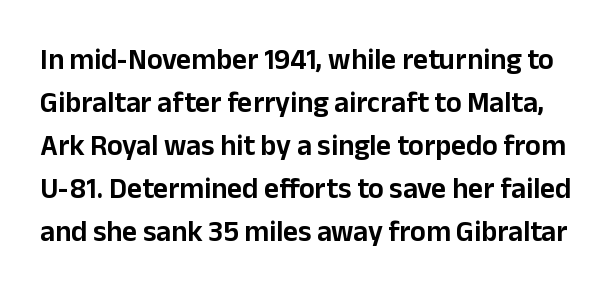
The image shows 29 px sans-serif type, upright; set normal line spacing (1.48x), normal letter spacing, not underlined; low stroke contrast and a medium x-height.
